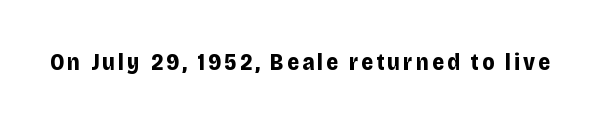
{"italic": "no", "bold": "yes", "underline": "no", "glyph_px": 23}
